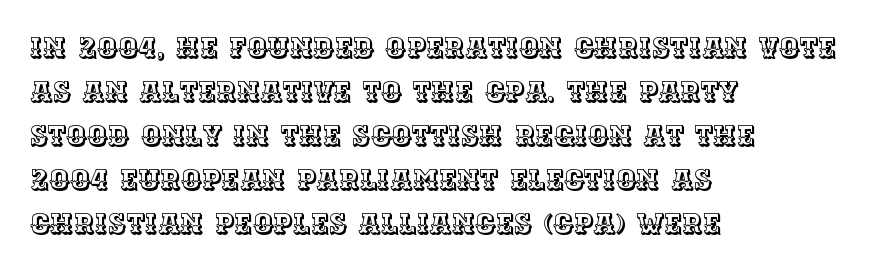
The image shows 28 px text type, upright; set left-aligned, normal line spacing (1.57x), normal letter spacing, not underlined; a large x-height.
